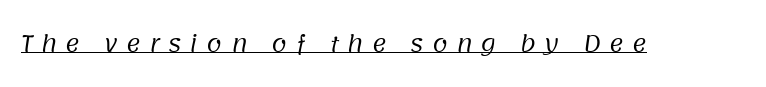
Q: Is the text bold? A: No.
Q: Is the text underlined? A: Yes.
Q: Is the spacing between letters normal or unusually wide? A: Unusually wide.
